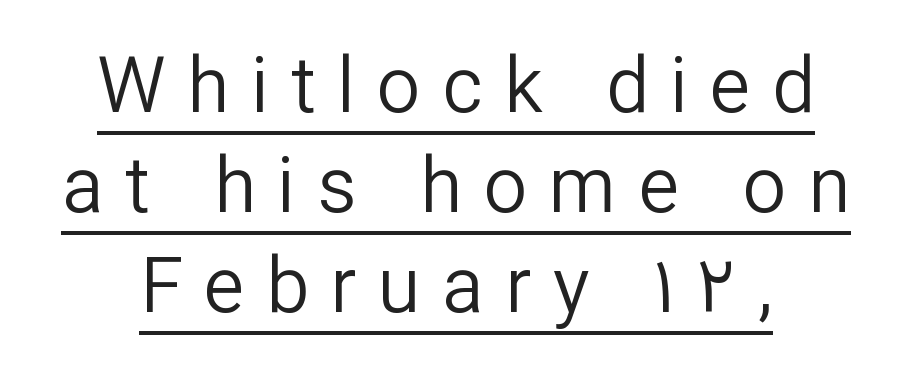
The image shows 77 px regular-weight sans-serif type, upright; set centered, normal line spacing (1.3x), unusually wide letter spacing (+0.28 em), underlined; low stroke contrast and a medium x-height.
